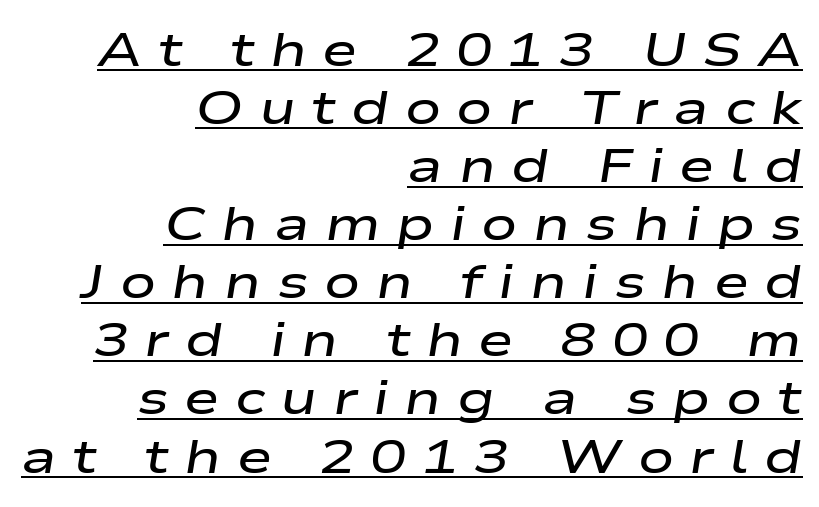
The image shows 48 px semibold, wide type, italic (leaning right); set right-aligned, line spacing 1.21x, unusually wide letter spacing (+0.32 em), underlined; low stroke contrast and a medium x-height.
